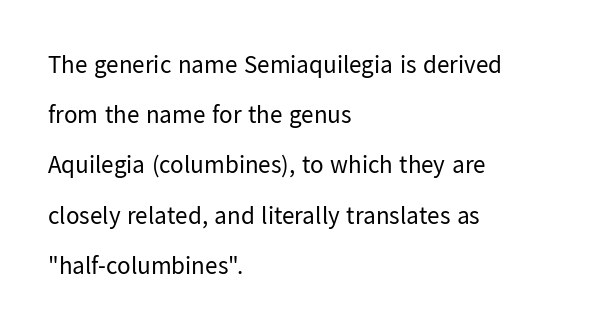
Q: Is the text bold? A: No.
Q: Is the text italic (slanted)? A: No, it is upright.
Q: Is the text underlined? A: No.
Q: How is the paragraph aligned? A: Left-aligned.
Q: Is the spacing between letters normal or unusually wide? A: Normal.
Q: Is the spacing between lines tight, normal or loose? A: Loose.
